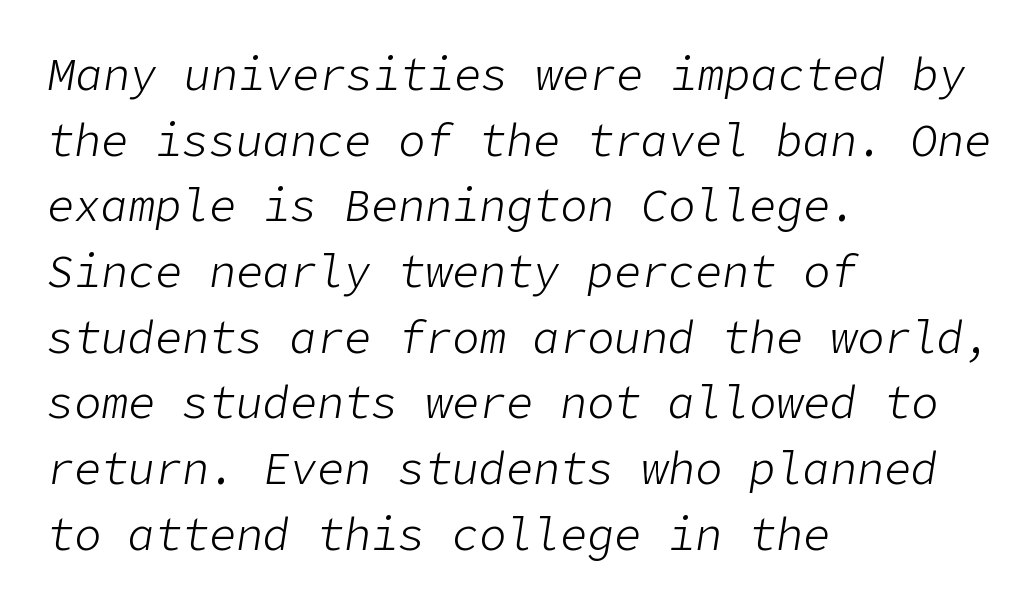
Q: Is the text bold? A: No.
Q: Is the text italic (slanted)? A: Yes, it leans right by about 9 degrees.
Q: Is the text underlined? A: No.
Q: How is the paragraph aligned? A: Left-aligned.
Q: Is the spacing between letters normal or unusually wide? A: Normal.
Q: Is the spacing between lines tight, normal or loose? A: Normal.
Q: Width (condensed, normal, or wide)? A: Normal.
Q: Stroke contrast? A: Low.
Q: x-height? A: Medium.
